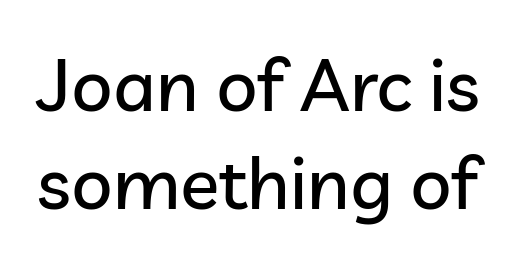
The foot of each line stays bare and open. Here the designer chose a conventional face with non-uniform glyph widths. The axis of the letterforms is exactly vertical. How are the letters spaced? Ordinarily, with no added tracking. I'd call this a sans setting — the letters go barefoot.
